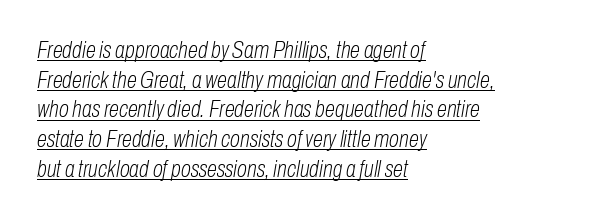
A typesetter would mark this as italic. This sample is left-justified, so line endings fall wherever the words run out. Inter-character spacing is left at the font's built-in metrics. Decoration check: the copy is underlined. Baseline-to-baseline distance is the conventional proportion of letter height. Weight: regular or lighter.
